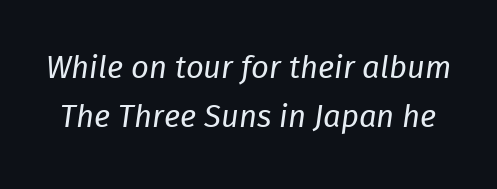
The image shows 31 px regular-weight type, italic (leaning right); set normal line spacing (1.59x), normal letter spacing, not underlined; low stroke contrast and a medium x-height.
